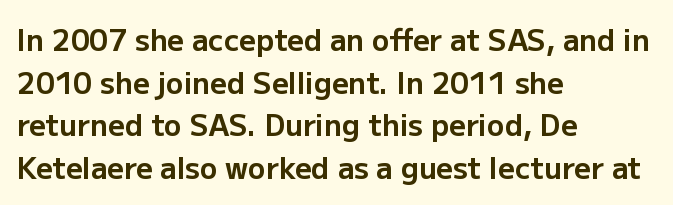
Spacing verdict: proportional, widths tailored to each character. Check where the strokes stop: nothing finishes them off — pure sans. Which margin do the lines hug? The left one — the right edge is uneven. The face used here has the dense, thick strokes of a bold.
